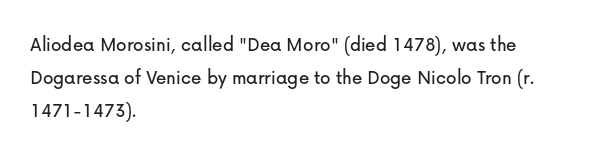
The tracking reads as untouched default to a designer's eye. Anything drawn beneath the words? Only blank space. Leading: standard. The lettering holds an erect, upright posture throughout.
